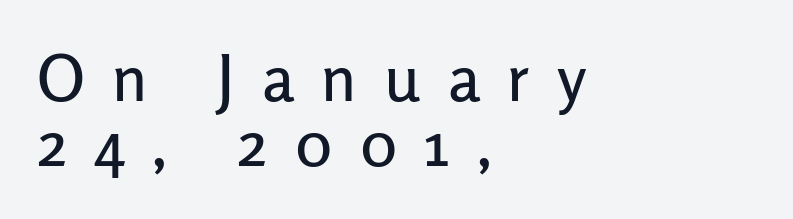
Q: Is the text italic (slanted)? A: No, it is upright.
Q: Is the typeface a serif or a sans-serif typeface? A: Sans-serif.
Q: Is the text underlined? A: No.
Q: How is the paragraph aligned? A: Left-aligned.
Q: Is the spacing between letters normal or unusually wide? A: Unusually wide.
Q: Is the spacing between lines tight, normal or loose? A: Tight.
Q: Width (condensed, normal, or wide)? A: Normal.
Q: Stroke contrast? A: Low.
Q: x-height? A: Medium.
Q: Monospaced? A: No.
